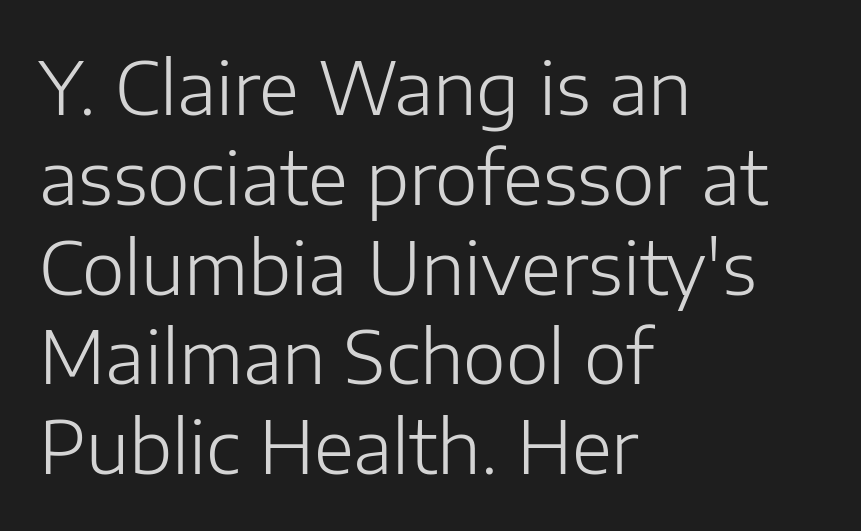
Q: Is the text bold? A: No.
Q: Is the text italic (slanted)? A: No, it is upright.
Q: Is the typeface a serif or a sans-serif typeface? A: Sans-serif.
Q: Is the text underlined? A: No.
Q: How is the paragraph aligned? A: Left-aligned.
Q: Is the spacing between letters normal or unusually wide? A: Normal.
Q: Width (condensed, normal, or wide)? A: Normal.
Q: Stroke contrast? A: Low.
Q: x-height? A: Medium.
Q: Monospaced? A: No.
